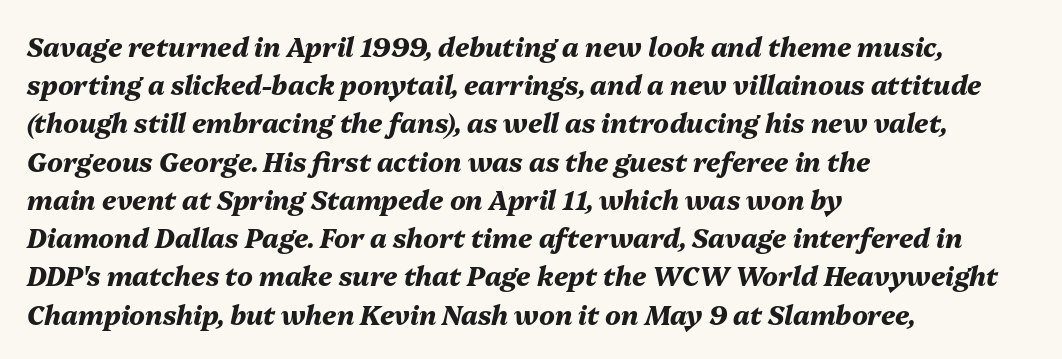
The rendering keeps characters at their native spacing. Weight check: bold — yes, fully. Notice how the stems are inclined rather than vertical — that's the hallmark of italics. Vertically, the passage feels balanced, rows spaced as you'd expect. The passage shown is not underscored anywhere.
